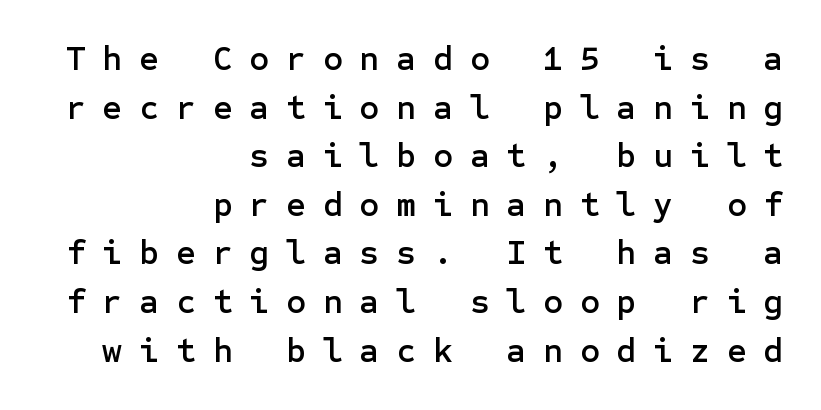
{"serif": "no", "italic": "no", "width": "normal", "stroke_contrast": "low", "x_height": "medium", "underline": "no", "align": "right", "line_spacing": "normal", "line_spacing_ratio": 1.43, "letter_spacing": "wide", "letter_spacing_em": 0.5, "glyph_px": 34}
